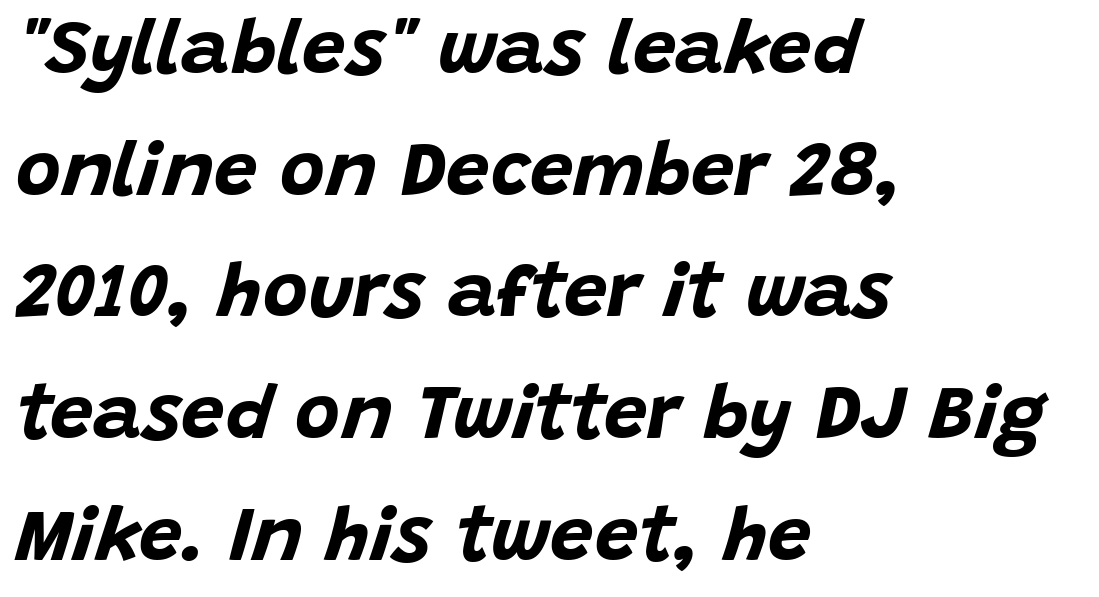
Q: Is the text bold? A: Yes.
Q: Is the text italic (slanted)? A: Yes, it leans right by about 15 degrees.
Q: Is the text underlined? A: No.
Q: How is the paragraph aligned? A: Left-aligned.
Q: Is the spacing between letters normal or unusually wide? A: Normal.
Q: Is the spacing between lines tight, normal or loose? A: Normal.
Q: Width (condensed, normal, or wide)? A: Normal.
Q: Stroke contrast? A: Low.
Q: x-height? A: Large.
Q: Monospaced? A: No.
